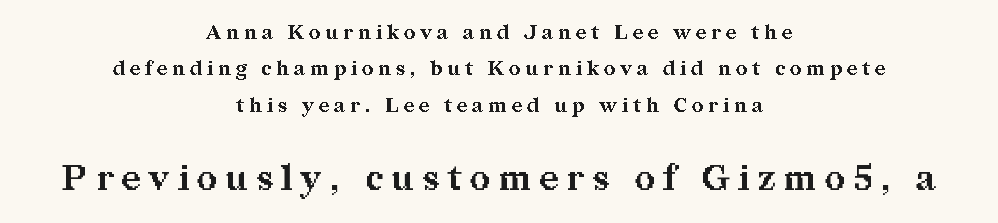
{"serif": "yes", "italic": "no", "bold": "yes", "weight": "bold", "width": "normal", "stroke_contrast": "medium", "x_height": "medium", "monospaced": "no", "underline": "no", "align": "center", "line_spacing_ratio": 1.82, "letter_spacing": "wide", "letter_spacing_em": 0.25, "larger_block": "second", "size_ratio": 1.75, "glyph_px": 35}
